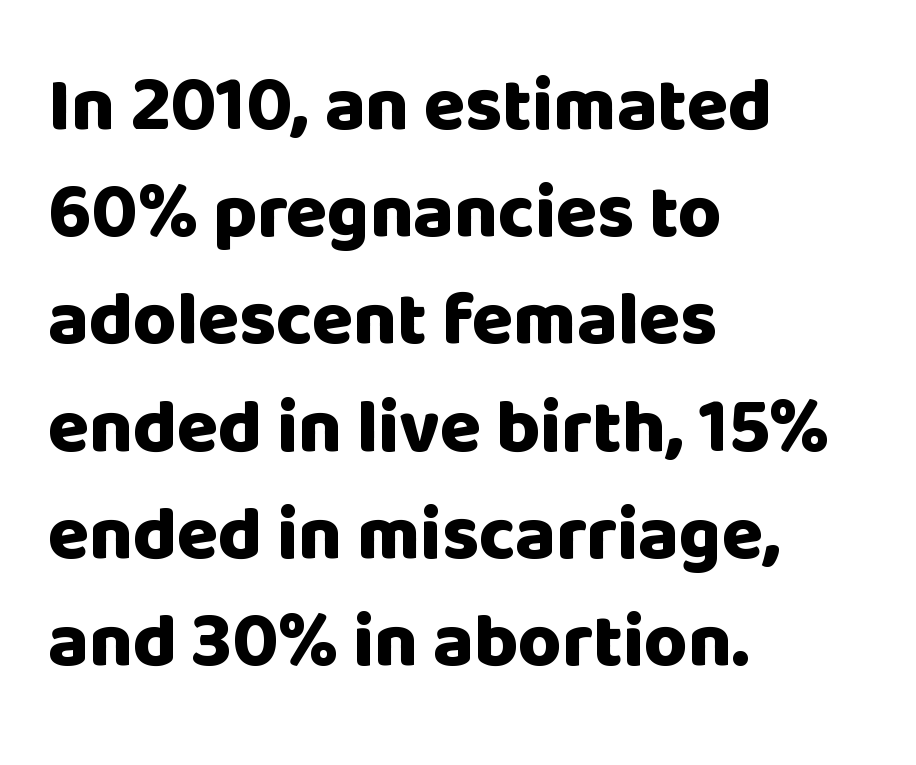
Strokes here are thick enough to call this a true bold. This sample is left-justified, so line endings fall wherever the words run out. To sum up the face: it is a sans, with no serifs. Characters remain perfectly vertical along every line. The block of text has a typical density, with ordinary space between rows. Students, note that the glyphs here touch the page at normal intervals.
